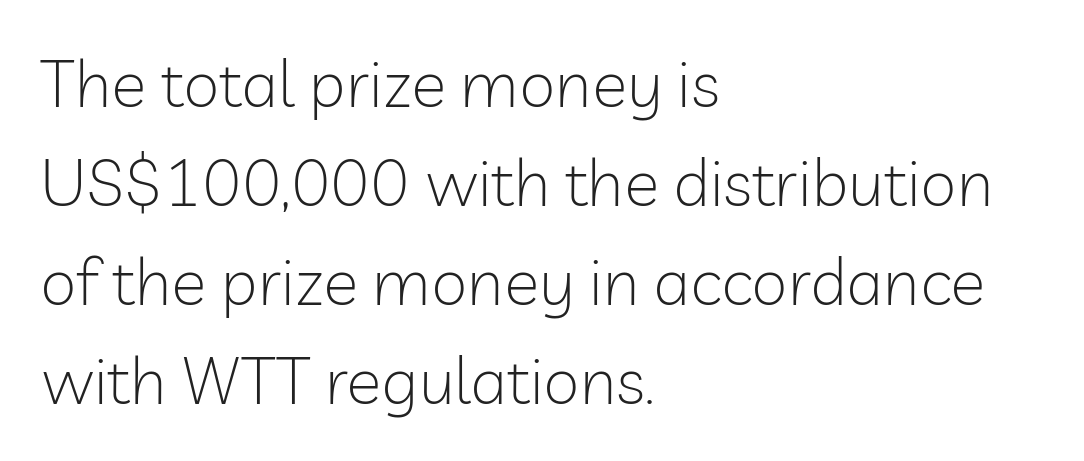
{"serif": "no", "italic": "no", "bold": "no", "weight": "light", "width": "normal", "stroke_contrast": "low", "x_height": "medium", "monospaced": "no", "underline": "no", "align": "left", "line_spacing": "normal", "line_spacing_ratio": 1.5, "letter_spacing": "normal", "letter_spacing_em": 0.0, "glyph_px": 66}
